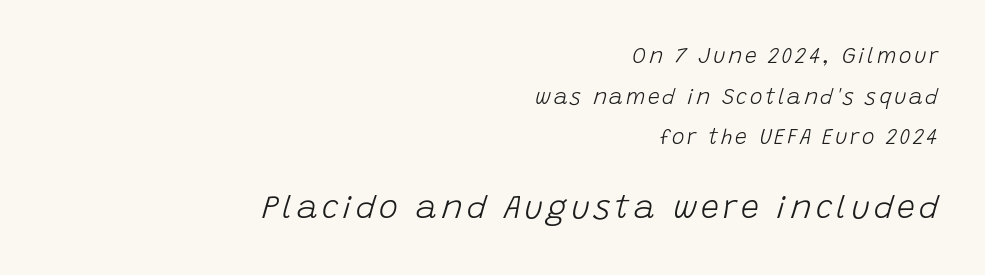
Q: Is the text bold? A: No.
Q: Is the text italic (slanted)? A: Yes, it leans right by about 15 degrees.
Q: Is the text underlined? A: No.
Q: How is the paragraph aligned? A: Right-aligned.
Q: Is the spacing between lines tight, normal or loose? A: Loose.
Q: Which block of text is set in a larger size, the first (top) or the second (bottom)? A: The second (bottom) one.
Q: Width (condensed, normal, or wide)? A: Normal.
Q: Stroke contrast? A: Low.
Q: x-height? A: Large.
Q: Monospaced? A: No.
